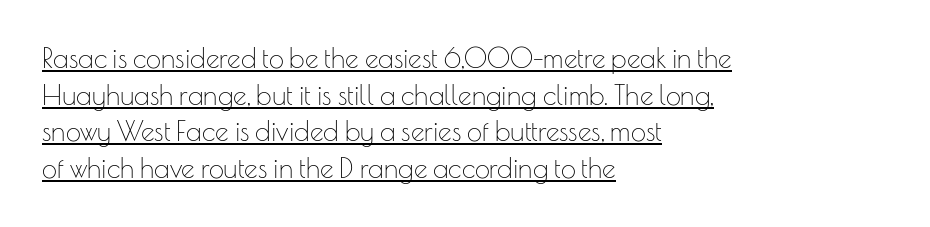
Q: Is the text bold? A: No.
Q: Is the text italic (slanted)? A: No, it is upright.
Q: Is the text underlined? A: Yes.
Q: How is the paragraph aligned? A: Left-aligned.
Q: Is the spacing between letters normal or unusually wide? A: Normal.
Q: Is the spacing between lines tight, normal or loose? A: Normal.
